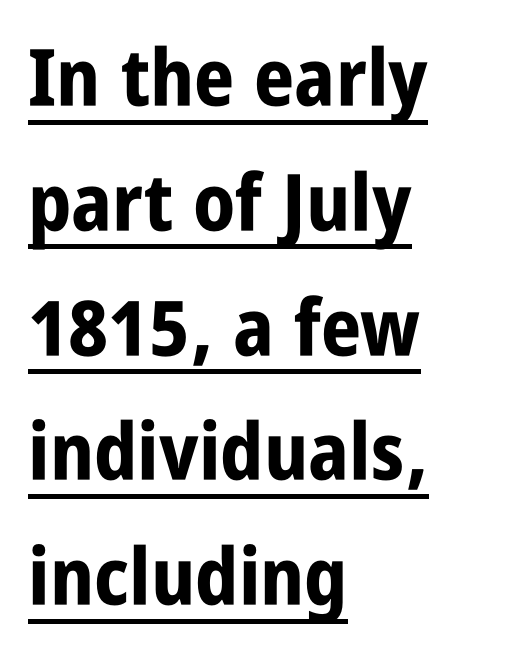
The image shows 79 px bold, condensed sans-serif type, upright; set left-aligned, normal line spacing (1.58x), normal letter spacing, underlined; low stroke contrast and a large x-height.
